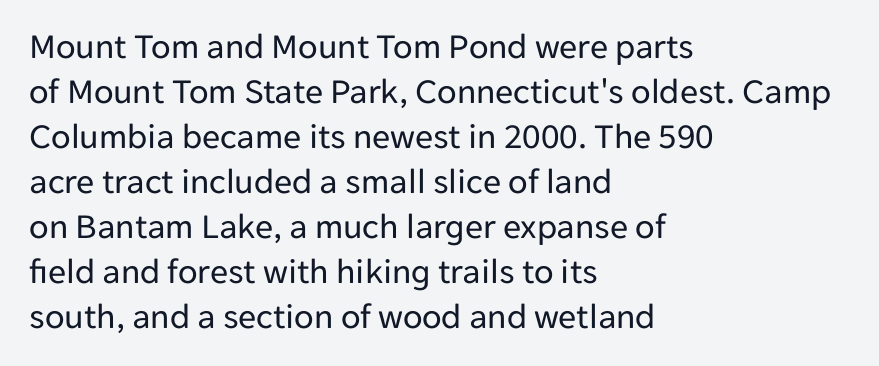
Left-aligned paragraph, ragged on the right. The space between consecutive lines is moderate. Upright lettering throughout. Words appear dense and cohesive because spacing is normal. Nope, no serifs anywhere on these letters.
